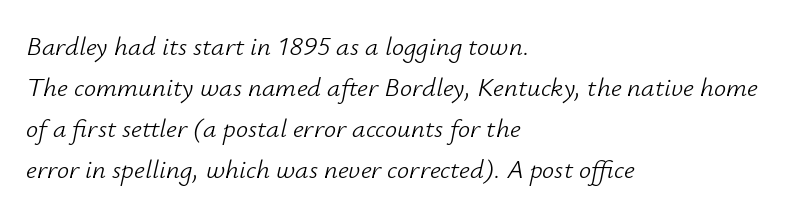
The image shows 27 px text type, italic (leaning right); set left-aligned, normal line spacing (1.52x), normal letter spacing, not underlined.
